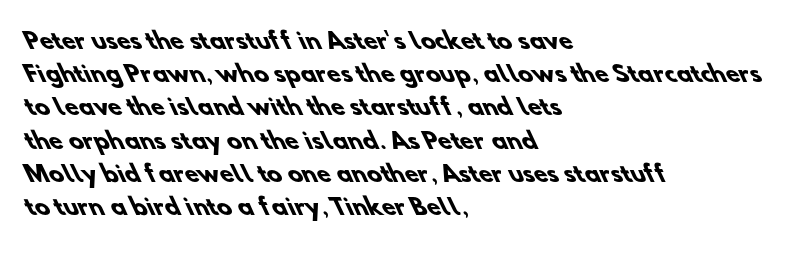
Where is the straight margin? On the left. Each row of text sits above clean, open space. Leading matches the norm, producing a regular column. The letters are bold, with thick, heavy strokes.
